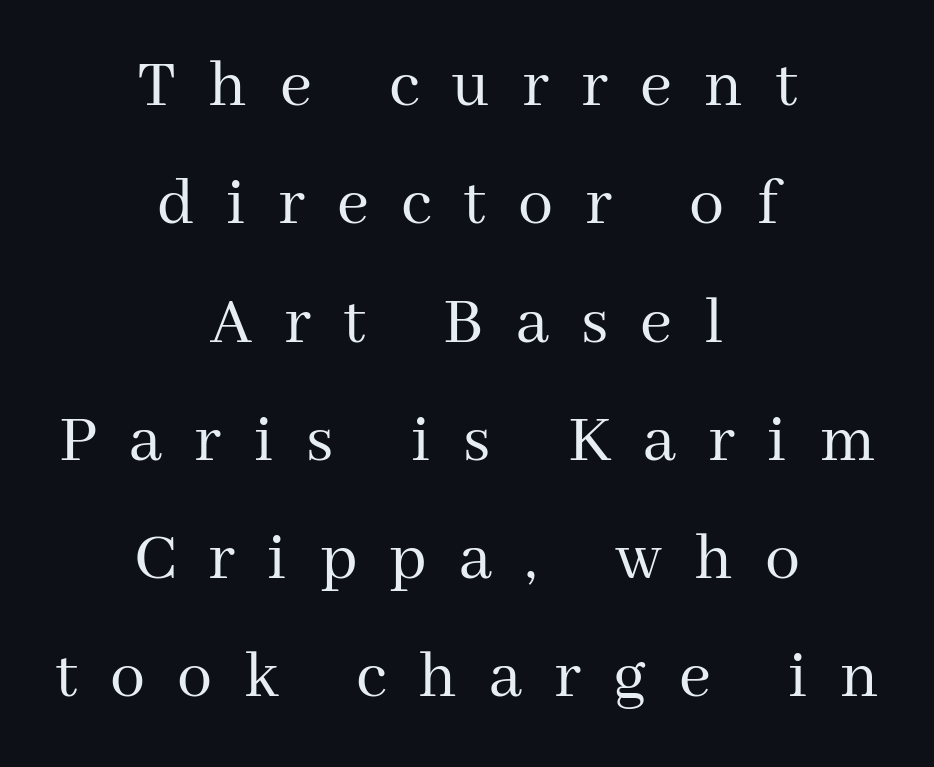
{"serif": "yes", "italic": "no", "bold": "no", "weight": "regular", "width": "normal", "stroke_contrast": "medium", "x_height": "medium", "monospaced": "no", "underline": "no", "align": "center", "line_spacing": "normal", "line_spacing_ratio": 1.69, "letter_spacing": "wide", "letter_spacing_em": 0.46, "glyph_px": 70}
